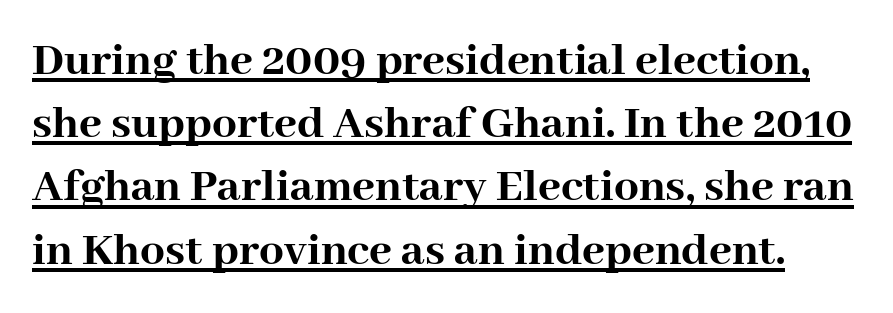
The image shows 49 px semibold serif type, upright; set normal line spacing (1.29x), normal letter spacing, underlined; high stroke contrast and a medium x-height.
